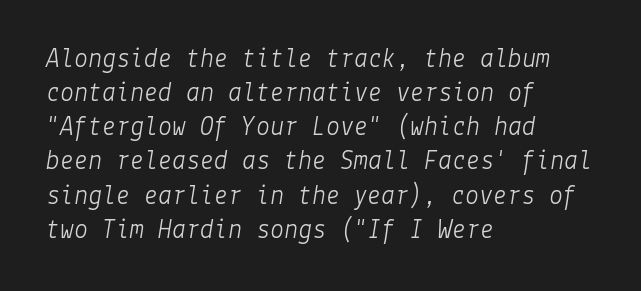
The image shows 28 px light type, italic (leaning right); set left-aligned, line spacing 1.22x, normal letter spacing, not underlined; low stroke contrast and a medium x-height.
